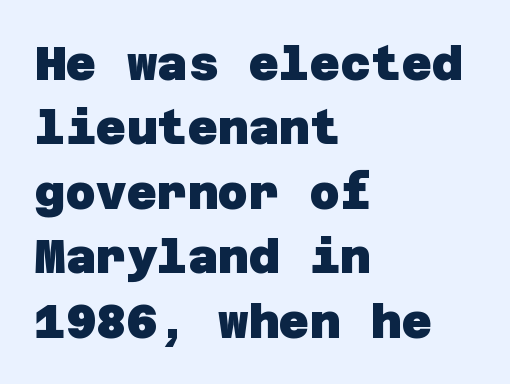
The image shows 47 px heavy sans-serif type; set left-aligned, normal line spacing (1.37x), normal letter spacing, not underlined; low stroke contrast and a large x-height.
